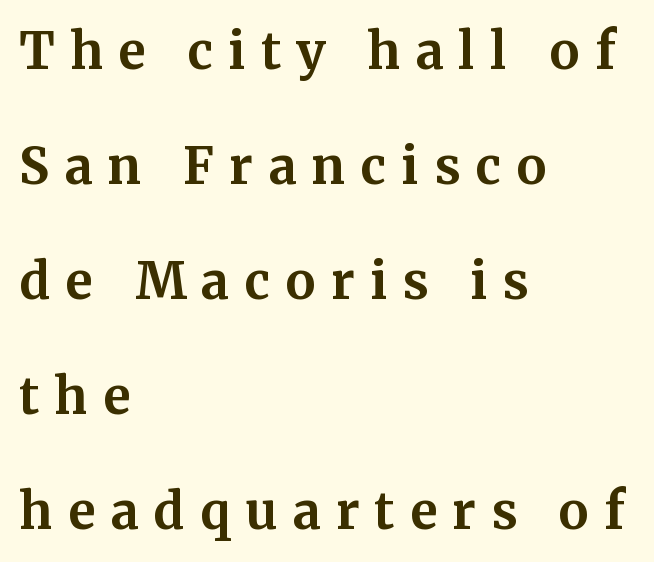
Q: Is the text bold? A: Yes.
Q: Is the text italic (slanted)? A: No, it is upright.
Q: Is the typeface a serif or a sans-serif typeface? A: Serif.
Q: Is the text underlined? A: No.
Q: How is the paragraph aligned? A: Left-aligned.
Q: Is the spacing between letters normal or unusually wide? A: Unusually wide.
Q: Is the spacing between lines tight, normal or loose? A: Loose.
Q: Width (condensed, normal, or wide)? A: Normal.
Q: Stroke contrast? A: Medium.
Q: x-height? A: Medium.
Q: Monospaced? A: No.
